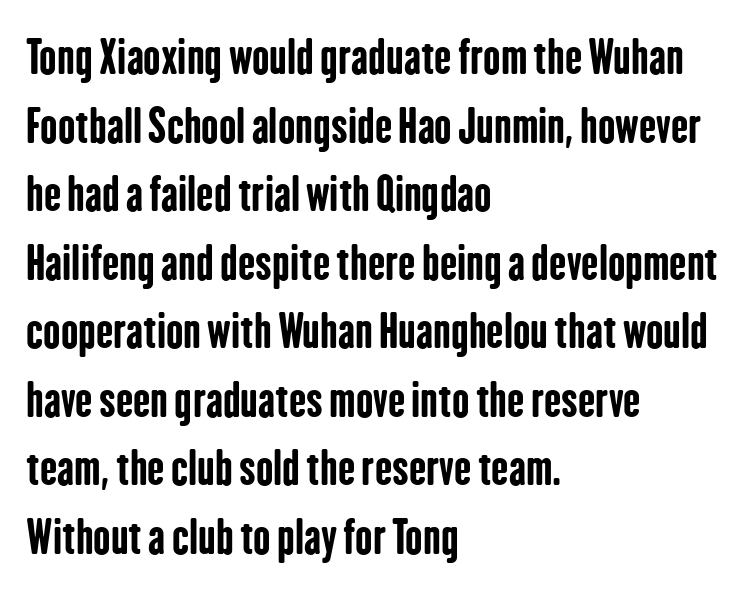
Q: Is the text bold? A: Yes.
Q: Is the text italic (slanted)? A: No, it is upright.
Q: Is the typeface a serif or a sans-serif typeface? A: Sans-serif.
Q: Is the text underlined? A: No.
Q: How is the paragraph aligned? A: Left-aligned.
Q: Is the spacing between letters normal or unusually wide? A: Normal.
Q: Is the spacing between lines tight, normal or loose? A: Normal.
Q: Width (condensed, normal, or wide)? A: Condensed.
Q: Stroke contrast? A: Low.
Q: x-height? A: Medium.
Q: Monospaced? A: No.
